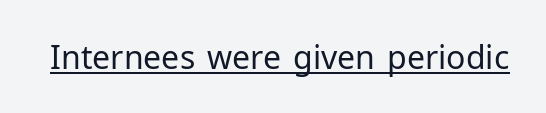
The image shows 32 px regular-weight sans-serif type, upright; set normal letter spacing, underlined; low stroke contrast and a medium x-height.
